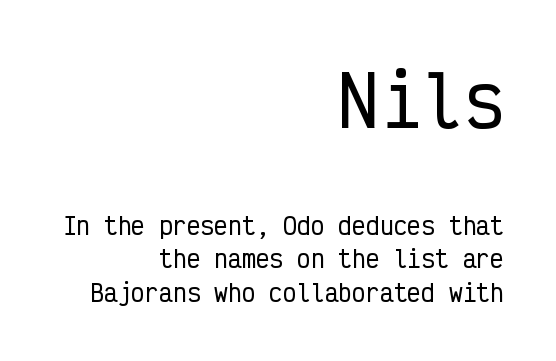
{"serif": "no", "italic": "no", "width": "condensed", "stroke_contrast": "low", "x_height": "medium", "monospaced": "yes", "underline": "no", "align": "right", "line_spacing": "normal", "line_spacing_ratio": 1.47, "letter_spacing": "normal", "letter_spacing_em": 0.0, "larger_block": "first", "size_ratio": 3.0, "glyph_px": 69}
